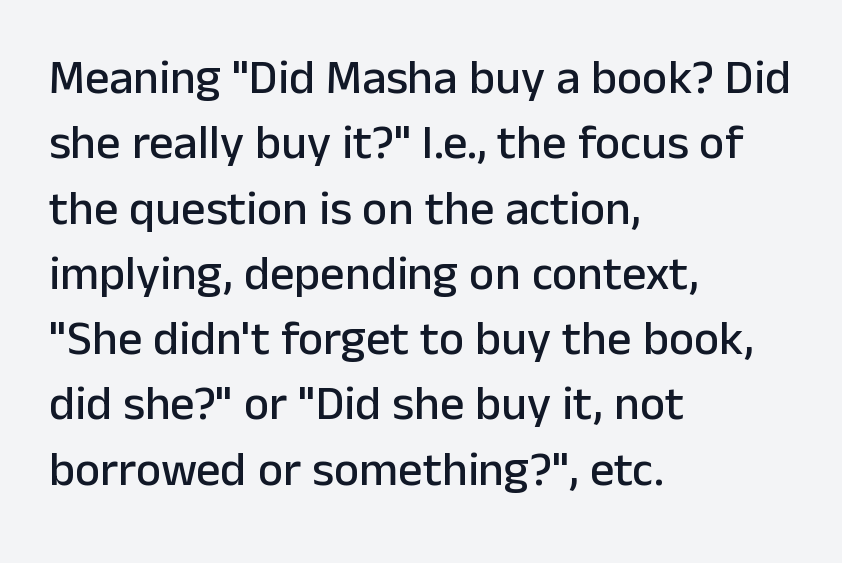
{"serif": "no", "italic": "no", "width": "normal", "stroke_contrast": "low", "x_height": "medium", "monospaced": "no", "underline": "no", "align": "left", "line_spacing": "normal", "line_spacing_ratio": 1.36, "letter_spacing": "normal", "letter_spacing_em": 0.0, "glyph_px": 48}
